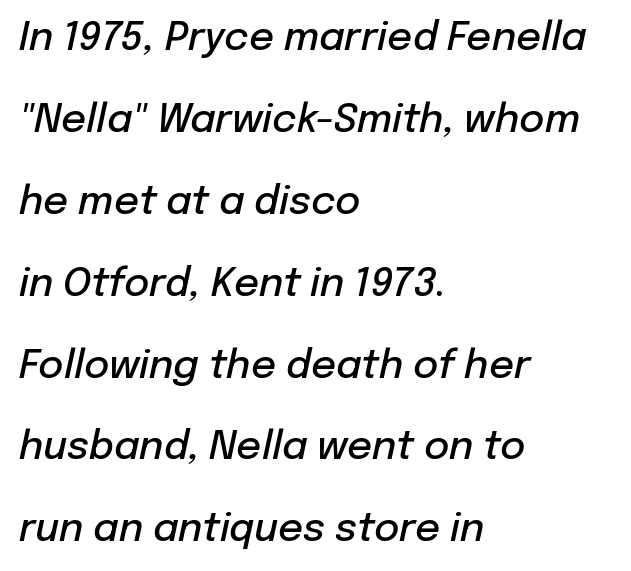
The image shows 39 px semibold type, italic (leaning right); set left-aligned, loose line spacing (2.1x), normal letter spacing, not underlined; low stroke contrast and a medium x-height.
